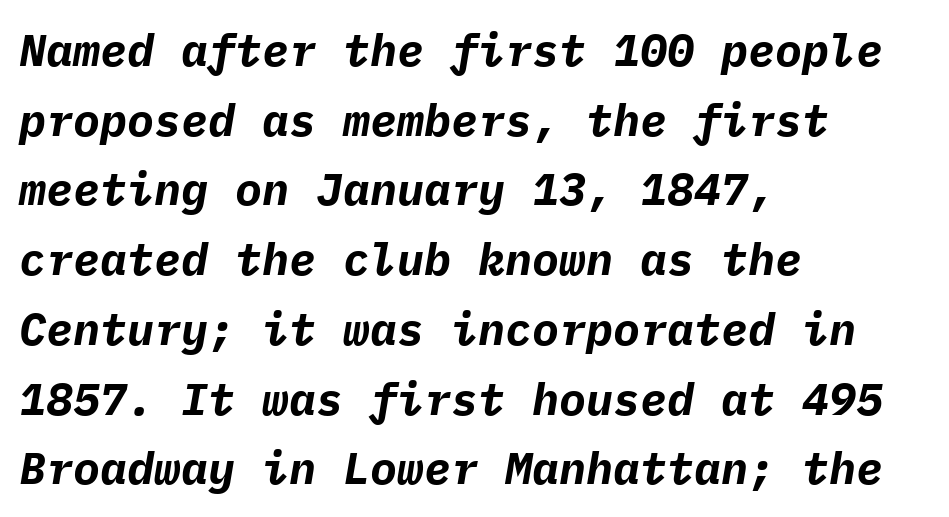
Q: Is the text bold? A: Yes.
Q: Is the text italic (slanted)? A: Yes, it leans right by about 9 degrees.
Q: Is the text underlined? A: No.
Q: How is the paragraph aligned? A: Left-aligned.
Q: Is the spacing between letters normal or unusually wide? A: Normal.
Q: Is the spacing between lines tight, normal or loose? A: Normal.
Q: Width (condensed, normal, or wide)? A: Normal.
Q: Stroke contrast? A: Low.
Q: x-height? A: Medium.
Q: Monospaced? A: Yes.
